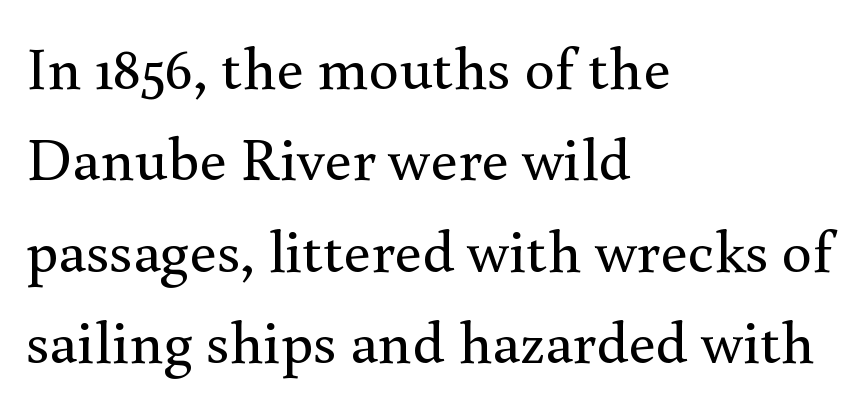
Q: Is the text bold? A: No.
Q: Is the text italic (slanted)? A: No, it is upright.
Q: Is the typeface a serif or a sans-serif typeface? A: Serif.
Q: Is the text underlined? A: No.
Q: How is the paragraph aligned? A: Left-aligned.
Q: Is the spacing between letters normal or unusually wide? A: Normal.
Q: Is the spacing between lines tight, normal or loose? A: Normal.
Q: Width (condensed, normal, or wide)? A: Normal.
Q: x-height? A: Small.
Q: Monospaced? A: No.
